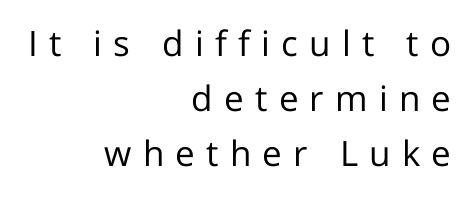
You could not count columns in this text — the font is proportionally spaced. Stem width sits at or under what a default text font uses. The space beneath each line is pristine and unruled. The lines are quadded right.
